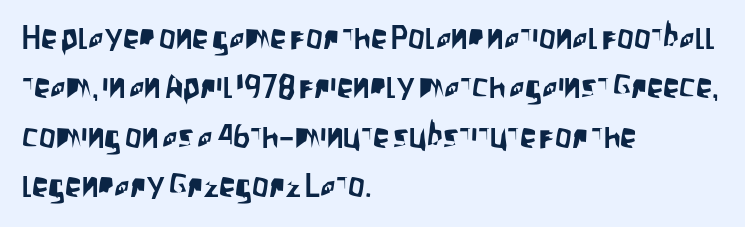
Q: Is the text italic (slanted)? A: No, it is upright.
Q: Is the typeface a serif or a sans-serif typeface? A: Sans-serif.
Q: Is the text underlined? A: No.
Q: How is the paragraph aligned? A: Left-aligned.
Q: Is the spacing between letters normal or unusually wide? A: Normal.
Q: Is the spacing between lines tight, normal or loose? A: Normal.
Q: Width (condensed, normal, or wide)? A: Condensed.
Q: Stroke contrast? A: Low.
Q: x-height? A: Large.
Q: Monospaced? A: No.
